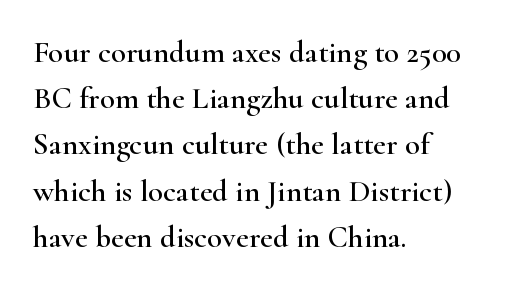
Here the designer chose a conventional face with non-uniform glyph widths. Clear beneath every line of the passage. The rows are spaced the way most documents space them. I'd call this a serif setting — the letters wear small feet. If you drew a ruler down the left edge, every line would touch it. A roman cut, with each character standing at attention.
